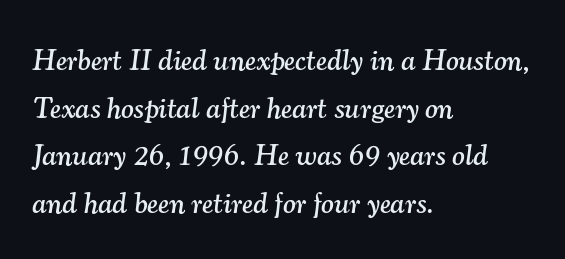
The image shows 30 px serif type, italic (leaning right); set left-aligned, normal line spacing (1.59x), normal letter spacing, not underlined; medium stroke contrast and a small x-height.
